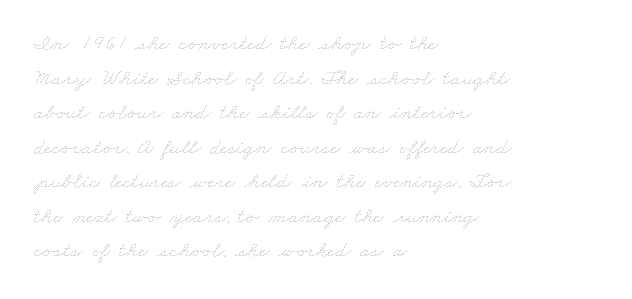
Q: Is the text bold? A: No.
Q: Is the text underlined? A: No.
Q: How is the paragraph aligned? A: Left-aligned.
Q: Is the spacing between letters normal or unusually wide? A: Normal.
Q: Is the spacing between lines tight, normal or loose? A: Normal.
